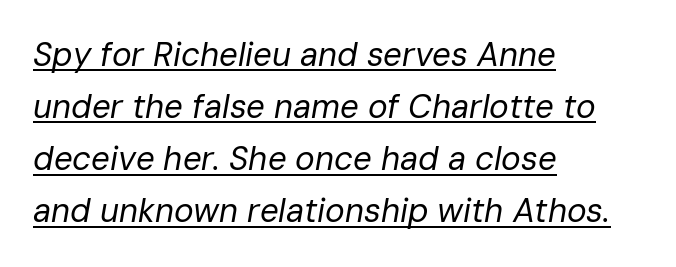
The font sits on the lighter half of the weight spectrum, regular included. Is this a fixed-width face? No — the glyphs have proportional, varying widths. Each word holds together tightly as a unit, with standard inter-letter gaps. Yep, that's italic — everything's leaning.
